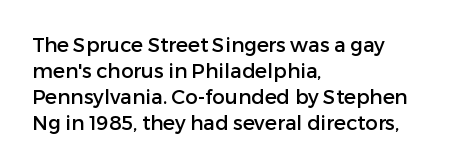
The letterforms sit shoulder to shoulder at normal distance. The lines in this sample share a left origin and differ only in where they stop. Lines of text with bare space underneath. This sample keeps an unexceptional amount of space between lines. Upright lettering throughout.
